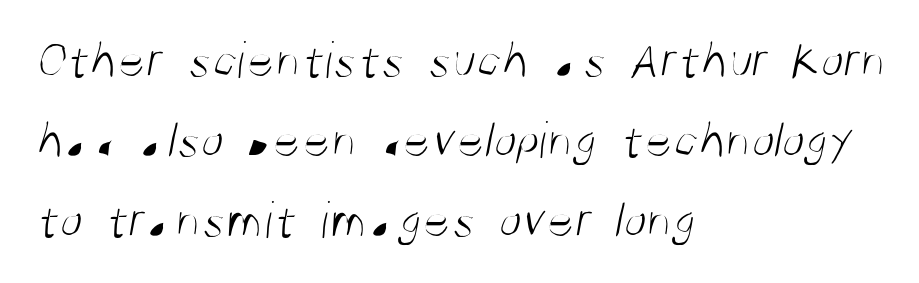
The image shows 53 px light, condensed sans-serif type; set left-aligned, normal line spacing (1.51x), normal letter spacing, not underlined; medium stroke contrast and a large x-height.
